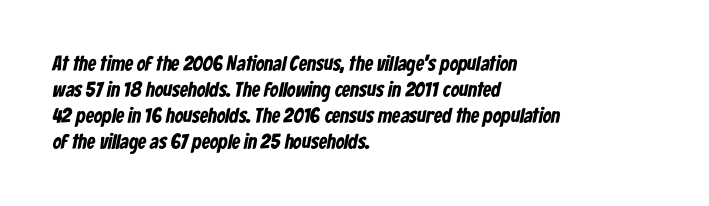
{"bold": "yes", "underline": "no", "align": "left", "line_spacing_ratio": 1.24, "letter_spacing": "normal", "letter_spacing_em": 0.0, "glyph_px": 21}
